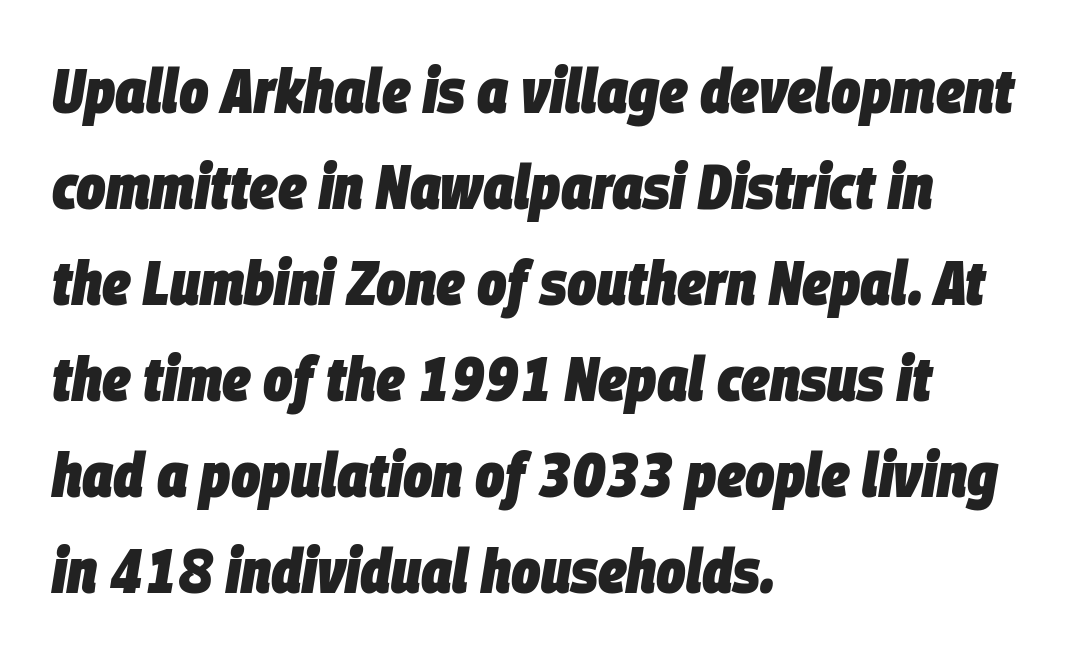
{"italic": "yes", "lean": "right", "slant_degrees": 9, "bold": "yes", "weight": "heavy", "width": "condensed", "stroke_contrast": "low", "x_height": "large", "monospaced": "no", "underline": "no", "align": "left", "line_spacing": "normal", "line_spacing_ratio": 1.55, "letter_spacing": "normal", "letter_spacing_em": 0.0, "glyph_px": 62}
